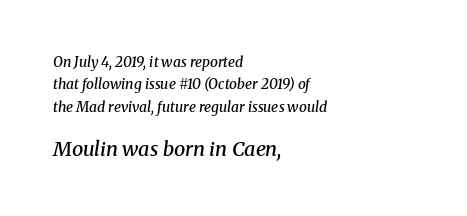
Q: Is the text bold? A: Semi-bold.
Q: Is the text italic (slanted)? A: Yes, it leans right by about 8 degrees.
Q: Is the text underlined? A: No.
Q: How is the paragraph aligned? A: Left-aligned.
Q: Is the spacing between letters normal or unusually wide? A: Normal.
Q: Is the spacing between lines tight, normal or loose? A: Normal.
Q: Which block of text is set in a larger size, the first (top) or the second (bottom)? A: The second (bottom) one.
